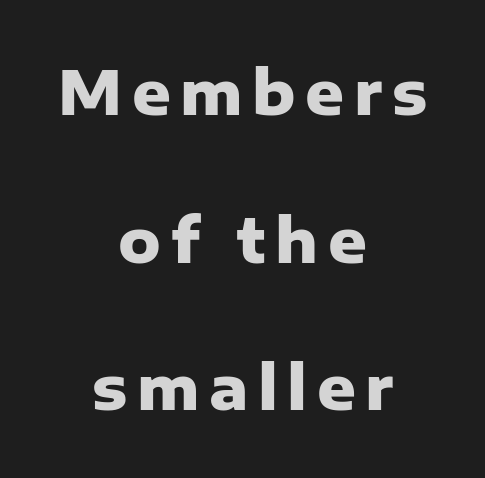
{"serif": "no", "italic": "no", "bold": "yes", "weight": "heavy", "width": "normal", "stroke_contrast": "low", "x_height": "medium", "monospaced": "no", "underline": "no", "align": "center", "line_spacing": "loose", "line_spacing_ratio": 2.46, "glyph_px": 60}
